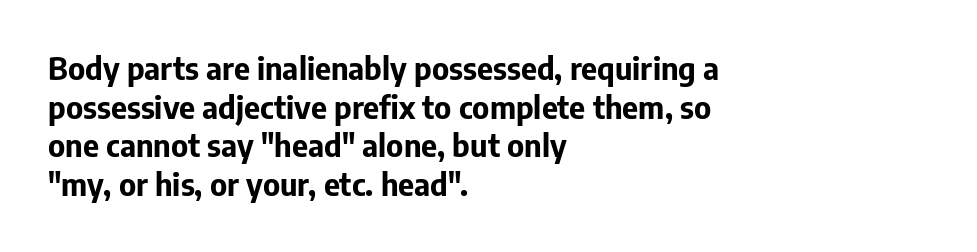
{"serif": "no", "italic": "no", "bold": "yes", "weight": "bold", "width": "normal", "stroke_contrast": "low", "x_height": "medium", "monospaced": "no", "underline": "no", "align": "left", "line_spacing": "normal", "line_spacing_ratio": 1.25, "letter_spacing": "normal", "letter_spacing_em": 0.0, "glyph_px": 31}
